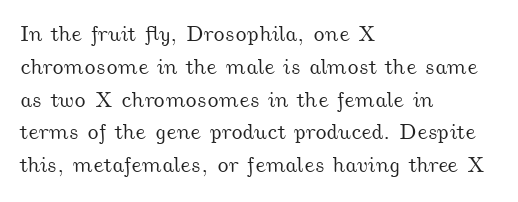
Q: Is the text underlined? A: No.
Q: How is the paragraph aligned? A: Left-aligned.
Q: Is the spacing between letters normal or unusually wide? A: Normal.
Q: Is the spacing between lines tight, normal or loose? A: Normal.
